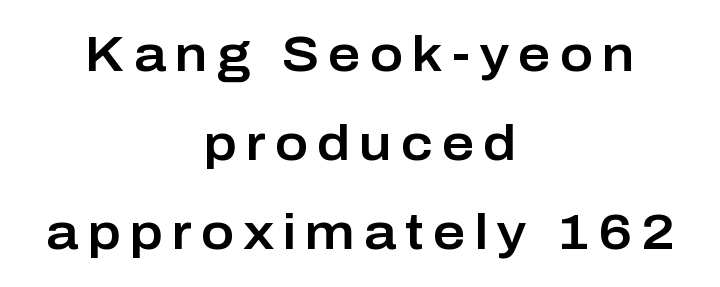
{"serif": "no", "italic": "no", "width": "normal", "stroke_contrast": "low", "x_height": "medium", "monospaced": "no", "underline": "no", "align": "center", "line_spacing_ratio": 1.78, "glyph_px": 50}
